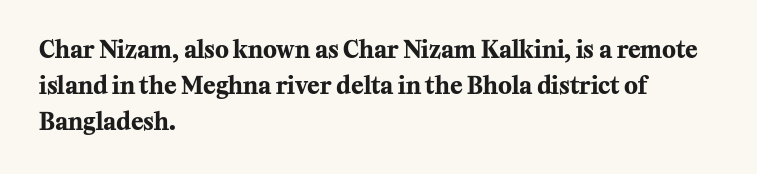
The line-height multiplier appears to be the usual default. Plain, unruled lines of type. The type is set solid horizontally, with unmodified tracking. Horizontal alignment here is leftward, the default for most running prose. Does the weight exceed regular? Yes, all the way to bold.
